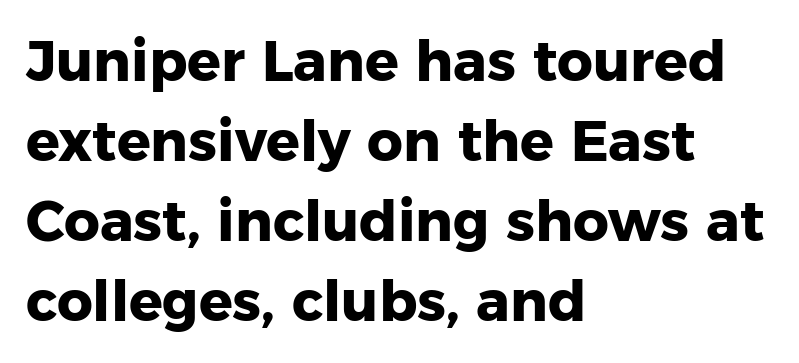
The image shows 56 px heavy sans-serif type, upright; set left-aligned, normal line spacing (1.43x), normal letter spacing, not underlined; low stroke contrast and a medium x-height.
